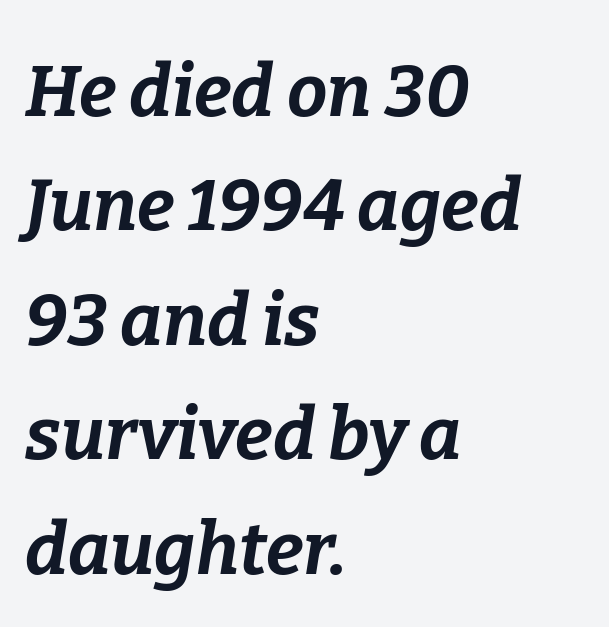
Q: Is the text bold? A: Yes.
Q: Is the text italic (slanted)? A: Yes, it leans right by about 9 degrees.
Q: Is the text underlined? A: No.
Q: How is the paragraph aligned? A: Left-aligned.
Q: Is the spacing between letters normal or unusually wide? A: Normal.
Q: Is the spacing between lines tight, normal or loose? A: Normal.
Q: Width (condensed, normal, or wide)? A: Normal.
Q: Stroke contrast? A: Low.
Q: x-height? A: Medium.
Q: Monospaced? A: No.
